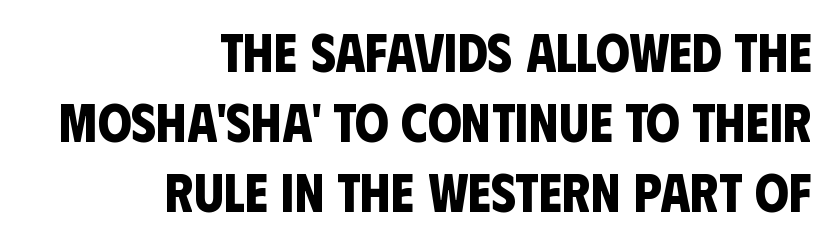
Q: Is the text bold? A: Yes.
Q: Is the typeface a serif or a sans-serif typeface? A: Sans-serif.
Q: Is the text underlined? A: No.
Q: How is the paragraph aligned? A: Right-aligned.
Q: Is the spacing between letters normal or unusually wide? A: Normal.
Q: Is the spacing between lines tight, normal or loose? A: Normal.
Q: Width (condensed, normal, or wide)? A: Condensed.
Q: Stroke contrast? A: Low.
Q: x-height? A: Large.
Q: Monospaced? A: No.
